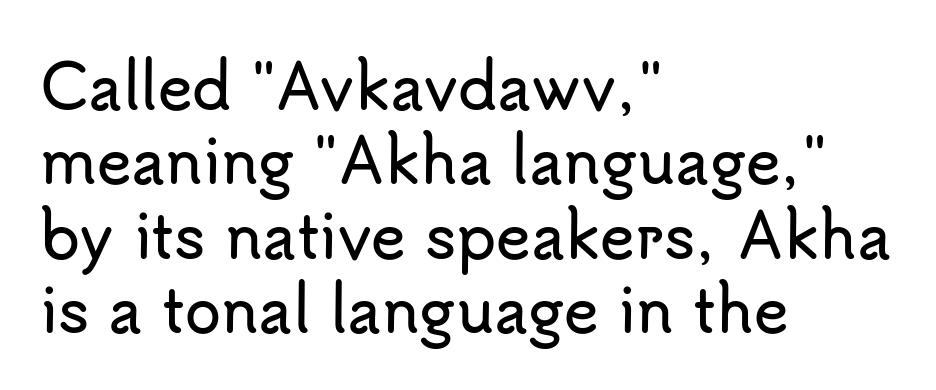
The image shows 59 px sans-serif type, upright; set left-aligned, normal line spacing (1.26x), normal letter spacing, not underlined; low stroke contrast and a small x-height.
